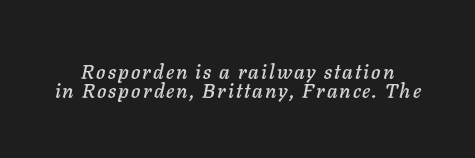
{"italic": "yes", "lean": "right", "slant_degrees": 11, "underline": "no", "line_spacing": "tight", "line_spacing_ratio": 0.96, "glyph_px": 20}
